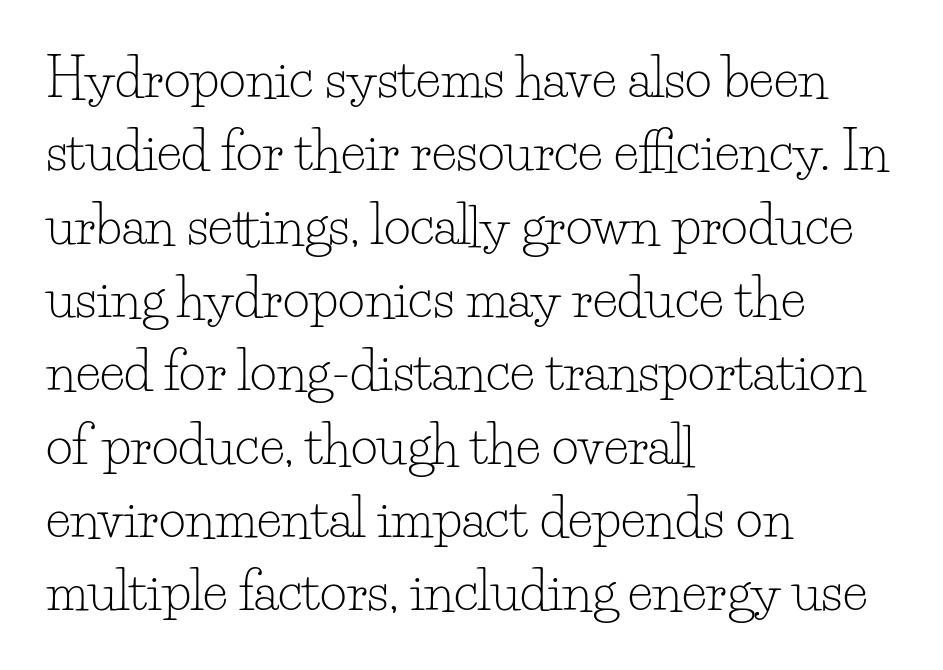
The baseline area is clear. The passage shown is typed in a proportional face where columns would drift. This rendering leaves character spacing at its baseline value. No heavy texture on the line: the type isn't bold. A student would call this left alignment; a typographer would say flush left, rag right.
